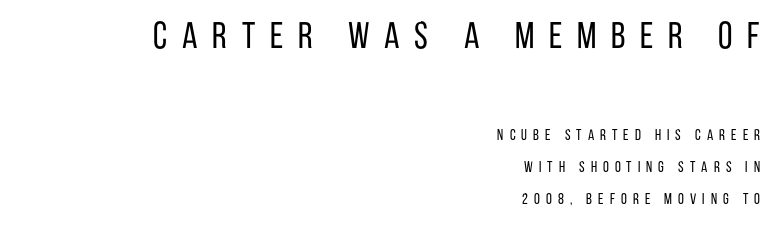
The designer gave the opening block more size than the closing block. A typesetter would call this proportional, since set widths differ per character. Serif or sans? Sans — the stroke terminals are bare. Posture: vertical. Bare-footed words on every line. Heft: none added — not bold.
